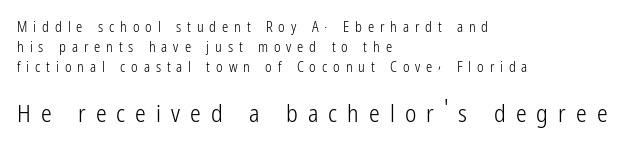
{"italic": "no", "bold": "no", "underline": "no", "align": "left", "line_spacing": "normal", "line_spacing_ratio": 1.43, "letter_spacing": "wide", "letter_spacing_em": 0.42, "larger_block": "second", "size_ratio": 1.71, "glyph_px": 24}
